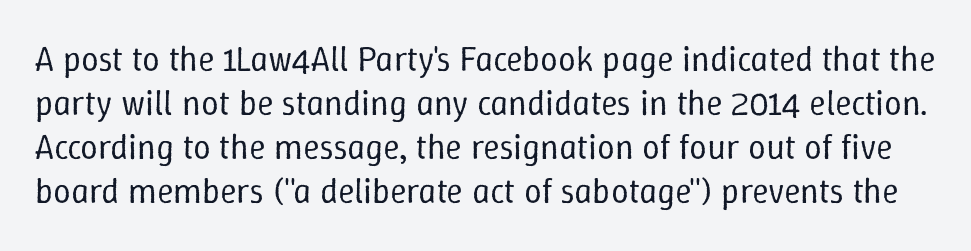
Q: Is the text bold? A: No.
Q: Is the text italic (slanted)? A: No, it is upright.
Q: Is the text underlined? A: No.
Q: Is the spacing between letters normal or unusually wide? A: Normal.
Q: Is the spacing between lines tight, normal or loose? A: Normal.
Q: Width (condensed, normal, or wide)? A: Normal.
Q: Stroke contrast? A: Low.
Q: x-height? A: Medium.
Q: Monospaced? A: No.
